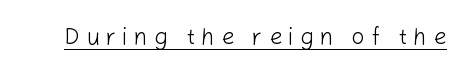
{"italic": "no", "bold": "no", "underline": "yes", "letter_spacing": "wide", "letter_spacing_em": 0.27, "glyph_px": 23}
